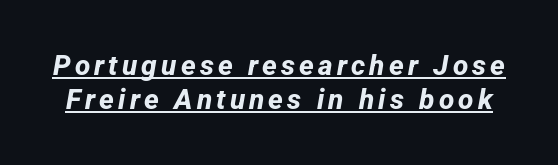
Q: Is the text bold? A: Yes.
Q: Is the typeface a serif or a sans-serif typeface? A: Sans-serif.
Q: Is the text underlined? A: Yes.
Q: Width (condensed, normal, or wide)? A: Normal.
Q: Stroke contrast? A: Low.
Q: x-height? A: Medium.
Q: Monospaced? A: No.
